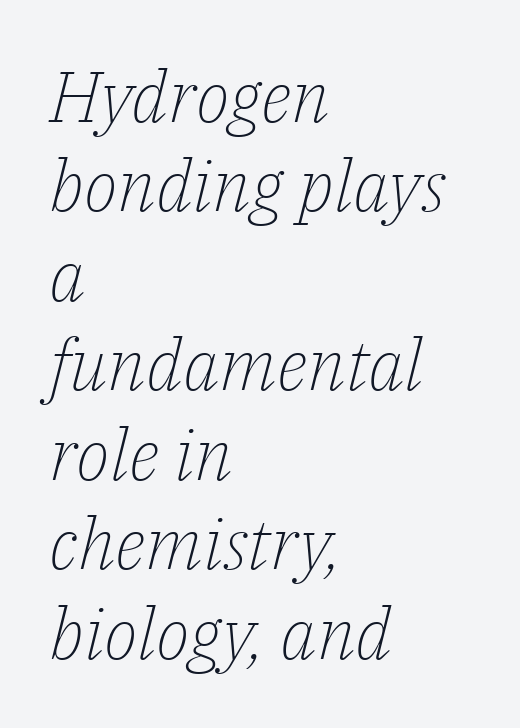
{"serif": "yes", "italic": "yes", "lean": "right", "slant_degrees": 14, "bold": "no", "weight": "light", "width": "normal", "stroke_contrast": "low", "x_height": "medium", "monospaced": "no", "underline": "no", "align": "left", "line_spacing": "normal", "line_spacing_ratio": 1.26, "letter_spacing": "normal", "letter_spacing_em": 0.0, "glyph_px": 71}
